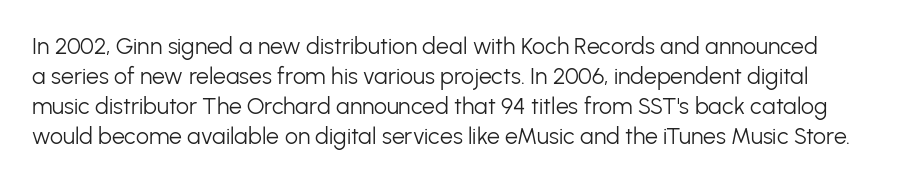
{"italic": "no", "bold": "no", "underline": "no", "line_spacing": "normal", "line_spacing_ratio": 1.31, "letter_spacing": "normal", "letter_spacing_em": 0.0, "glyph_px": 23}
